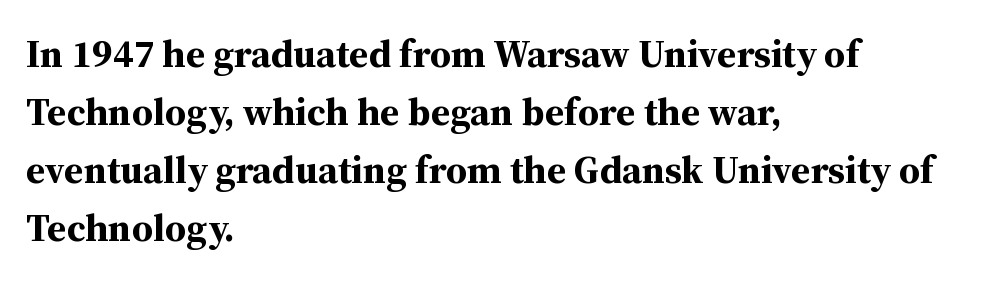
The image shows 39 px bold serif type, upright; set left-aligned, normal line spacing (1.49x), normal letter spacing, not underlined; medium stroke contrast and a medium x-height.
